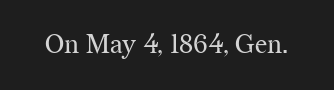
Q: Is the text bold? A: No.
Q: Is the text italic (slanted)? A: No, it is upright.
Q: Is the text underlined? A: No.
Q: Is the spacing between letters normal or unusually wide? A: Normal.
